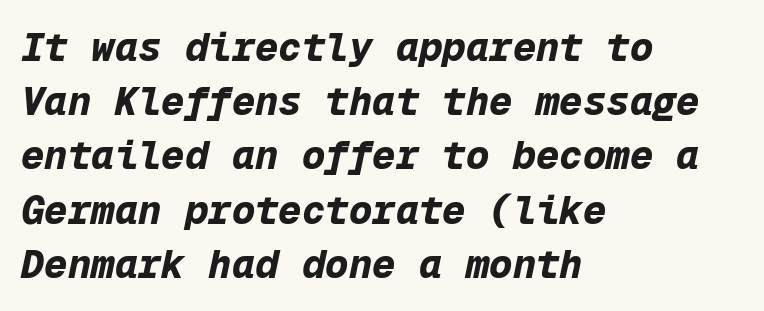
The image shows 39 px bold type, italic (leaning right), monospaced; set left-aligned, normal line spacing (1.39x), normal letter spacing, not underlined; low stroke contrast and a medium x-height.
